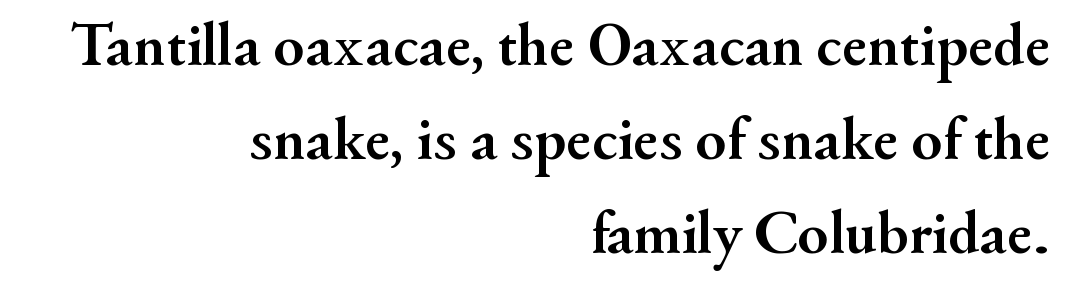
Varying glyph widths throughout — classic text-font behaviour. One glance says typical: line gaps are just what's usual. Layout note: lines flush right. Just letters on the line, the space beneath them empty. Old-style or modern, the face here clearly has serifs. This sample uses plain, unmodified letter spacing.
